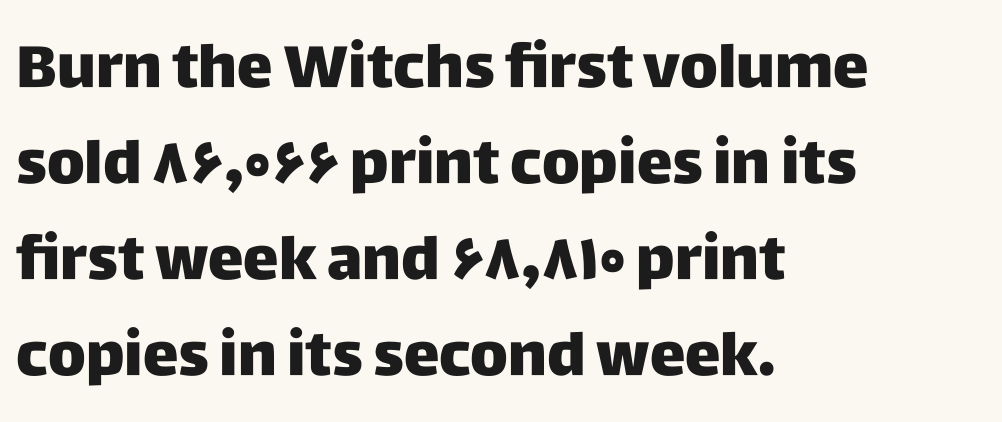
Q: Is the text italic (slanted)? A: No, it is upright.
Q: Is the typeface a serif or a sans-serif typeface? A: Sans-serif.
Q: Is the text underlined? A: No.
Q: How is the paragraph aligned? A: Left-aligned.
Q: Is the spacing between letters normal or unusually wide? A: Normal.
Q: Is the spacing between lines tight, normal or loose? A: Normal.
Q: Width (condensed, normal, or wide)? A: Normal.
Q: Stroke contrast? A: Low.
Q: x-height? A: Large.
Q: Monospaced? A: No.
